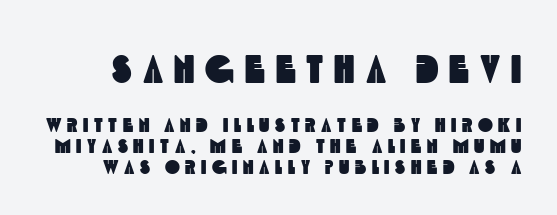
You could barely slide anything between these rows. Decoration check: the copy has no underline. Varying glyph widths throughout — classic text-font behaviour. Caption: expanded tracking, letters set apart.
